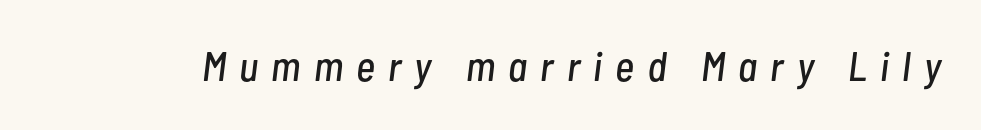
Q: Is the text italic (slanted)? A: Yes, it leans right by about 7 degrees.
Q: Is the text underlined? A: No.
Q: Is the spacing between letters normal or unusually wide? A: Unusually wide.
Q: Width (condensed, normal, or wide)? A: Condensed.
Q: Stroke contrast? A: Low.
Q: x-height? A: Medium.
Q: Monospaced? A: No.
